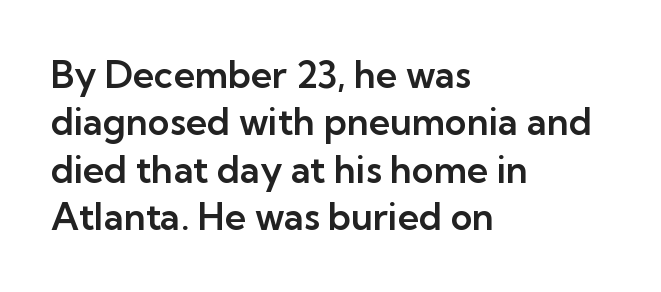
The image shows 37 px sans-serif type, upright; set left-aligned, normal line spacing (1.28x), normal letter spacing, not underlined; low stroke contrast and a medium x-height.
